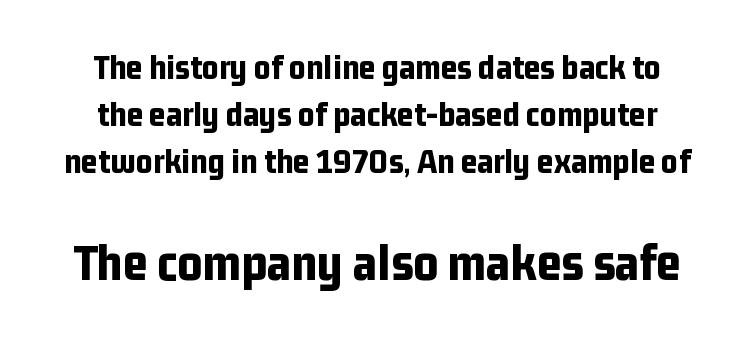
The image shows 54 px bold, condensed sans-serif type, upright; set normal line spacing (1.31x), normal letter spacing, not underlined; the second (bottom) block is 1.5x larger; low stroke contrast and a medium x-height.
